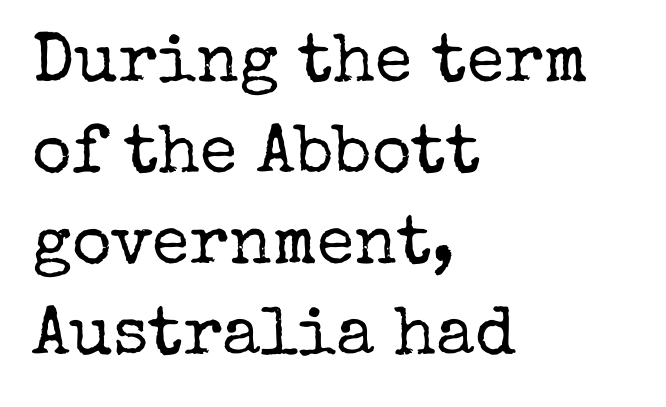
Q: Is the text bold? A: No.
Q: Is the text italic (slanted)? A: No, it is upright.
Q: Is the typeface a serif or a sans-serif typeface? A: Serif.
Q: Is the text underlined? A: No.
Q: How is the paragraph aligned? A: Left-aligned.
Q: Is the spacing between letters normal or unusually wide? A: Normal.
Q: Is the spacing between lines tight, normal or loose? A: Normal.
Q: Width (condensed, normal, or wide)? A: Normal.
Q: Stroke contrast? A: Low.
Q: x-height? A: Medium.
Q: Monospaced? A: No.
